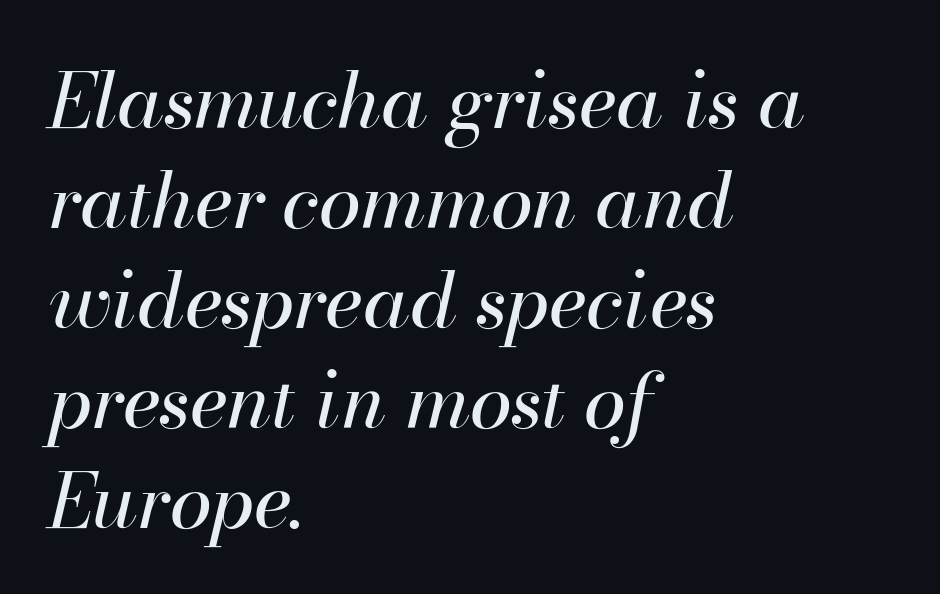
{"italic": "yes", "lean": "right", "slant_degrees": 13, "bold": "no", "weight": "regular", "width": "normal", "stroke_contrast": "high", "x_height": "small", "monospaced": "no", "underline": "no", "align": "left", "line_spacing": "normal", "line_spacing_ratio": 1.3, "letter_spacing": "normal", "letter_spacing_em": 0.0, "glyph_px": 77}
